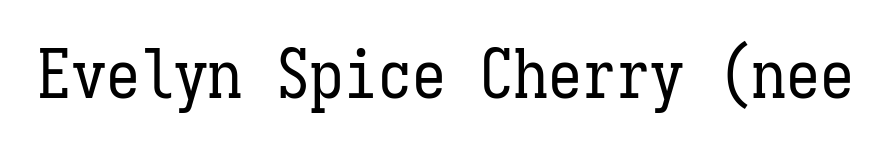
The image shows 68 px regular-weight, condensed type, upright, monospaced; set normal letter spacing, not underlined; low stroke contrast and a medium x-height.
